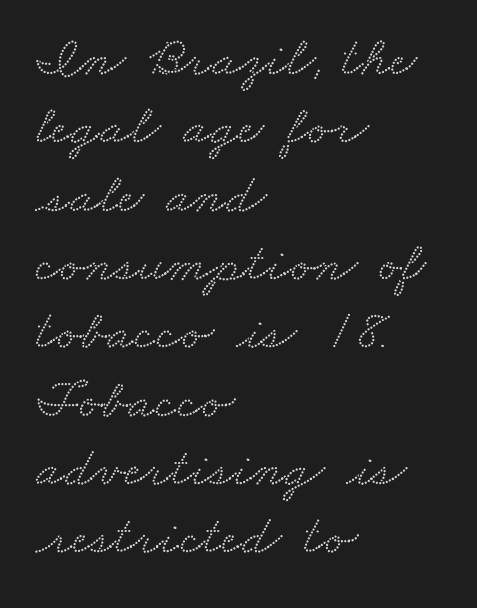
{"serif": "yes", "width": "wide", "stroke_contrast": "low", "x_height": "small", "monospaced": "no", "underline": "no", "align": "left", "line_spacing_ratio": 1.22, "letter_spacing": "normal", "letter_spacing_em": 0.0, "glyph_px": 56}
